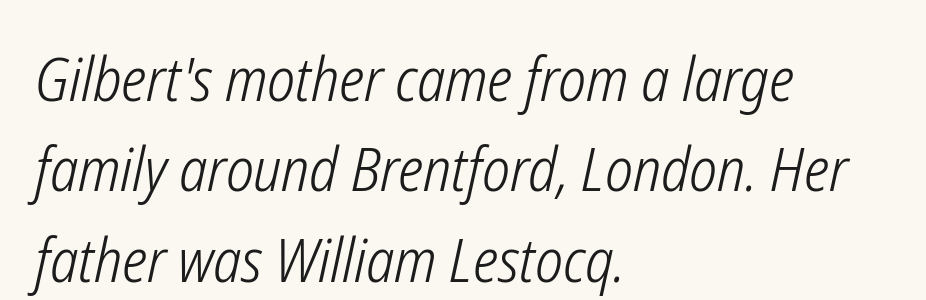
Observe the ordinary spacing: letters are neighbours, not strangers. This rendering features lettering with no underline. Here the designer chose a conventional face with non-uniform glyph widths. All the whitespace from short lines collects on the right. This is oblique type, the kind used for emphasis or titles.
